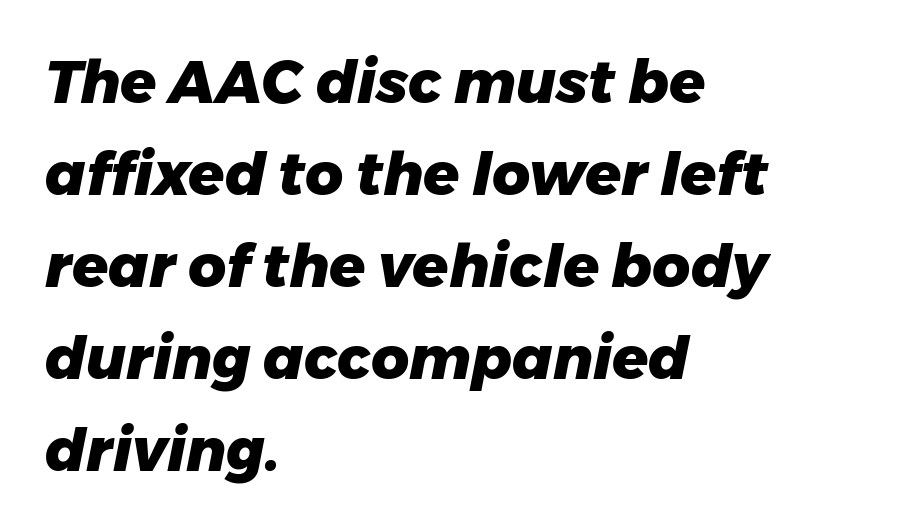
{"italic": "yes", "lean": "right", "slant_degrees": 11, "bold": "yes", "weight": "heavy", "width": "normal", "stroke_contrast": "low", "x_height": "medium", "monospaced": "no", "underline": "no", "align": "left", "line_spacing": "normal", "line_spacing_ratio": 1.56, "letter_spacing": "normal", "letter_spacing_em": 0.0, "glyph_px": 59}
